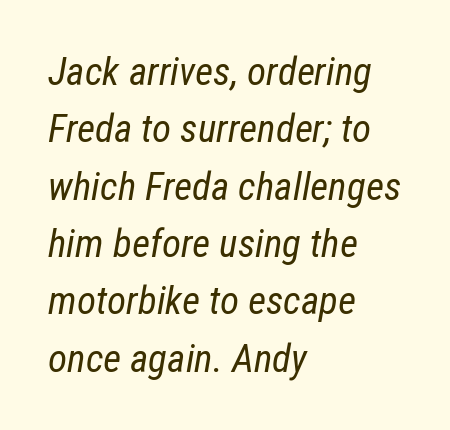
Q: Is the text bold? A: No.
Q: Is the text italic (slanted)? A: Yes, it leans right by about 12 degrees.
Q: Is the text underlined? A: No.
Q: How is the paragraph aligned? A: Left-aligned.
Q: Is the spacing between letters normal or unusually wide? A: Normal.
Q: Is the spacing between lines tight, normal or loose? A: Normal.
Q: Width (condensed, normal, or wide)? A: Condensed.
Q: Stroke contrast? A: Low.
Q: x-height? A: Medium.
Q: Monospaced? A: No.
